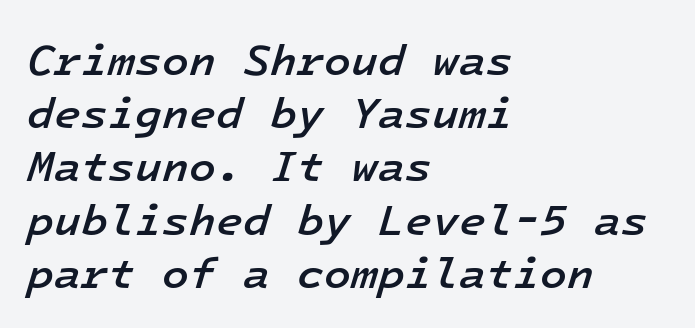
A fair bit of extra ink — the face is semibold, not bold. Underline: absent. A typesetter would call this zero additional tracking. Casual observation: everything's shoved over to the left.
